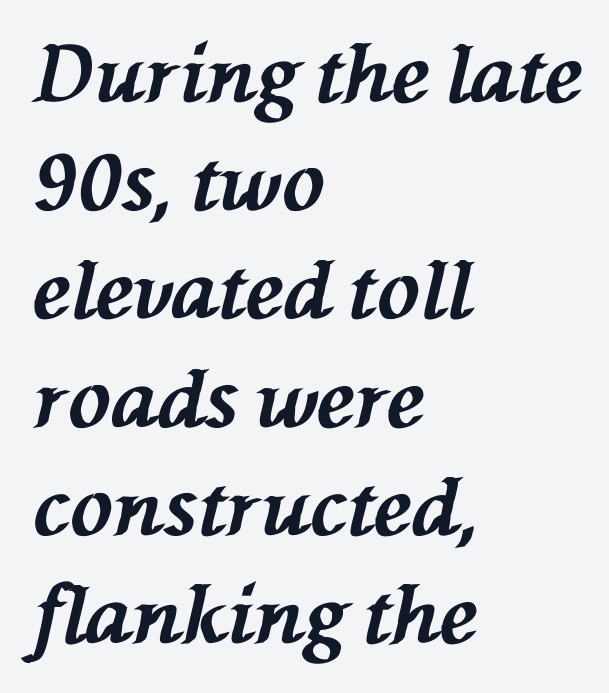
{"italic": "yes", "lean": "left", "slant_degrees": 76, "bold": "yes", "weight": "bold", "width": "normal", "stroke_contrast": "medium", "x_height": "medium", "monospaced": "no", "underline": "no", "align": "left", "line_spacing": "normal", "line_spacing_ratio": 1.37, "letter_spacing": "normal", "letter_spacing_em": 0.0, "glyph_px": 79}
